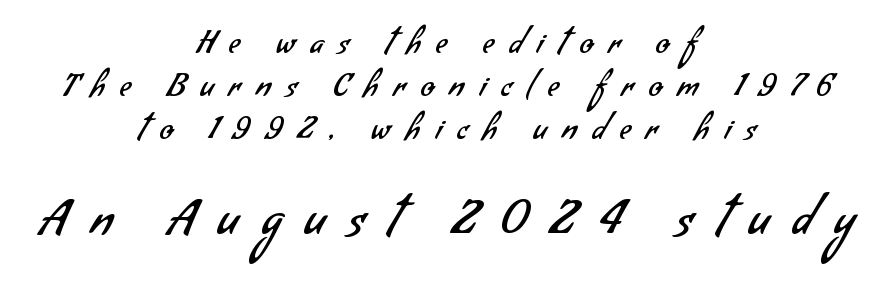
The image shows 47 px regular-weight sans-serif type; set centered, normal line spacing (1.39x), unusually wide letter spacing (+0.49 em), not underlined; the second (bottom) block is 1.52x larger; low stroke contrast and a small x-height.
